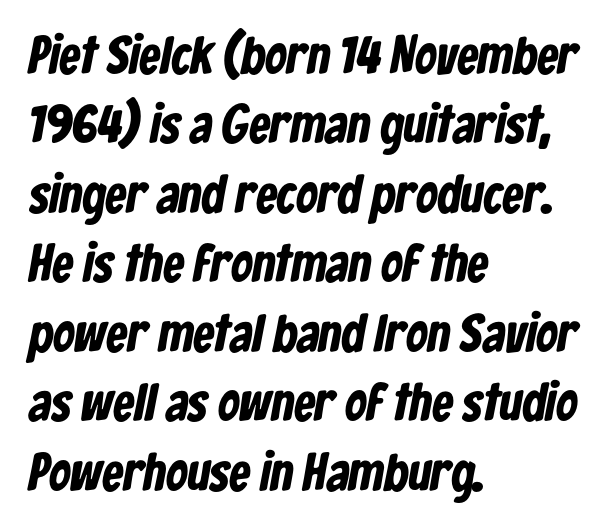
{"serif": "no", "bold": "yes", "weight": "bold", "width": "condensed", "stroke_contrast": "low", "x_height": "medium", "monospaced": "no", "underline": "no", "align": "left", "line_spacing": "normal", "line_spacing_ratio": 1.31, "letter_spacing": "normal", "letter_spacing_em": 0.0, "glyph_px": 53}
